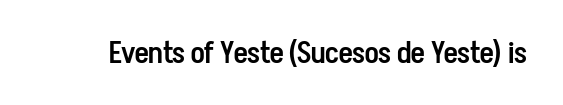
{"serif": "no", "italic": "no", "bold": "semi", "weight": "semibold", "width": "condensed", "stroke_contrast": "low", "x_height": "medium", "monospaced": "no", "underline": "no", "letter_spacing": "normal", "letter_spacing_em": 0.0, "glyph_px": 30}
